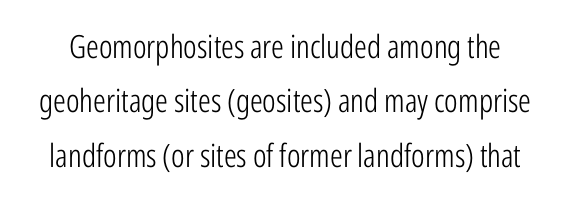
These glyphs show unthickened strokes, regular width or finer. A bare baseline throughout the passage. This sample uses an upright cut, with every glyph sitting square on the baseline. Spacing verdict: proportional, widths tailored to each character. The passage shown is typeset with a sans-serif family. Evenly set lines give the paragraph a standard silhouette.
